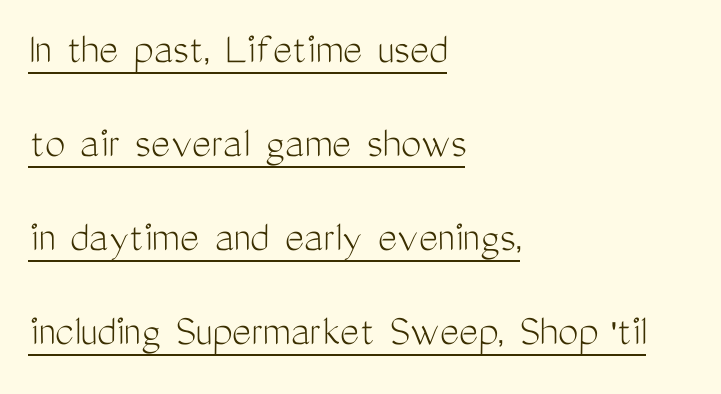
{"serif": "no", "italic": "no", "bold": "no", "weight": "light", "width": "condensed", "stroke_contrast": "medium", "x_height": "medium", "monospaced": "no", "underline": "yes", "align": "left", "line_spacing": "loose", "line_spacing_ratio": 2.04, "letter_spacing": "normal", "letter_spacing_em": 0.0, "glyph_px": 46}
